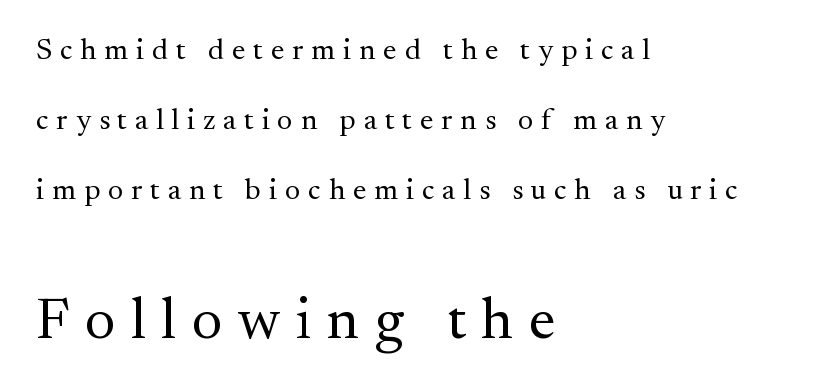
The image shows 59 px regular-weight serif type, upright; set left-aligned, loose line spacing (2.34x), unusually wide letter spacing (+0.26 em), not underlined; the second (bottom) block is 1.97x larger; medium stroke contrast and a small x-height.
